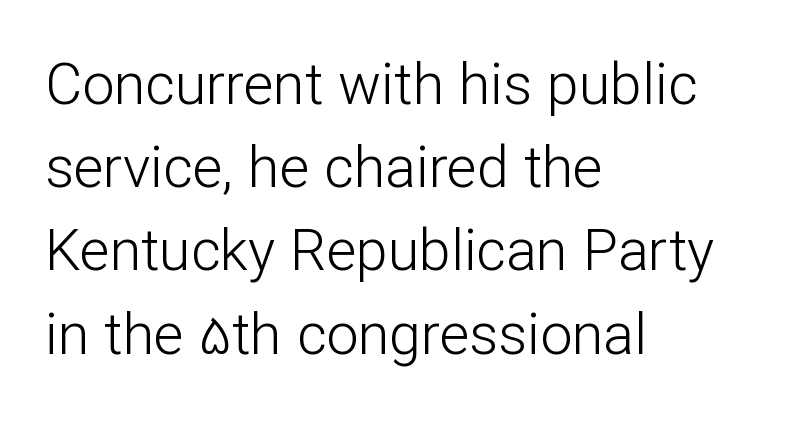
{"serif": "no", "italic": "no", "bold": "no", "weight": "light", "width": "normal", "stroke_contrast": "low", "x_height": "medium", "monospaced": "no", "underline": "no", "align": "left", "line_spacing": "normal", "line_spacing_ratio": 1.46, "letter_spacing": "normal", "letter_spacing_em": 0.0, "glyph_px": 57}
